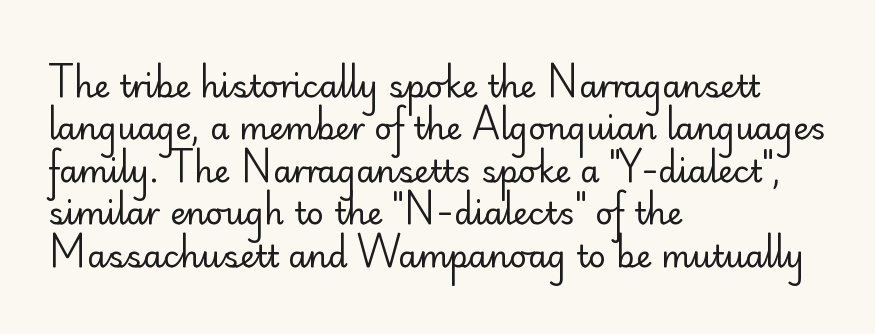
Q: Is the text bold? A: No.
Q: Is the text italic (slanted)? A: No, it is upright.
Q: Is the typeface a serif or a sans-serif typeface? A: Sans-serif.
Q: Is the text underlined? A: No.
Q: How is the paragraph aligned? A: Left-aligned.
Q: Is the spacing between letters normal or unusually wide? A: Normal.
Q: Is the spacing between lines tight, normal or loose? A: Normal.
Q: Width (condensed, normal, or wide)? A: Normal.
Q: Stroke contrast? A: Low.
Q: x-height? A: Small.
Q: Monospaced? A: No.
